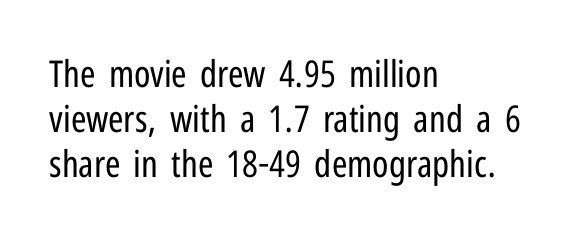
The image shows 37 px regular-weight, condensed sans-serif type, upright; set left-aligned, line spacing 1.21x, normal letter spacing, not underlined; low stroke contrast and a medium x-height.
